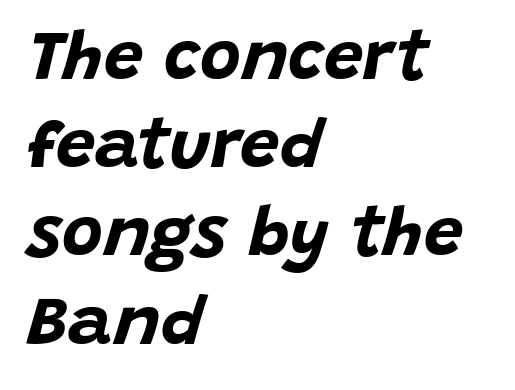
Evenly set lines give the paragraph a standard silhouette. Spacing between characters is what you'd get straight out of the box. The glyphs are unaccompanied by any horizontal stroke below them. Students, this is bold: see how much ink each stroke carries.
